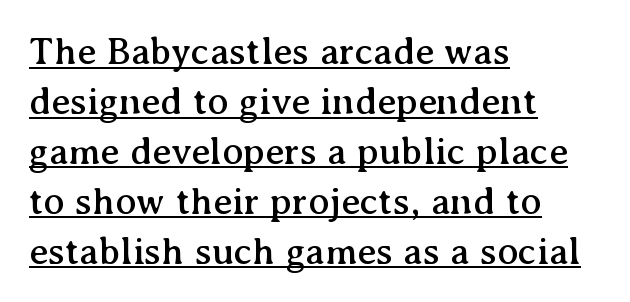
The image shows 39 px serif type, upright; set left-aligned, normal line spacing (1.28x), normal letter spacing, underlined; medium stroke contrast and a medium x-height.
